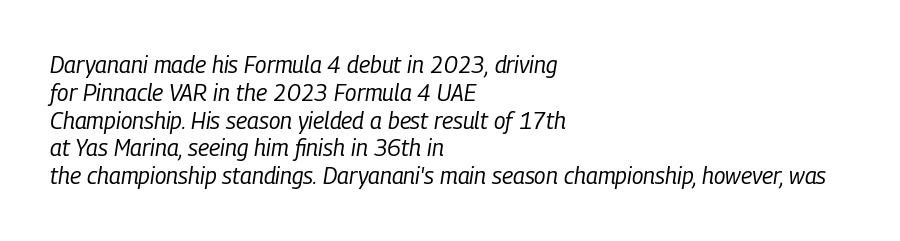
The image shows 23 px text type, italic (leaning right); set left-aligned, line spacing 1.21x, normal letter spacing, not underlined.
